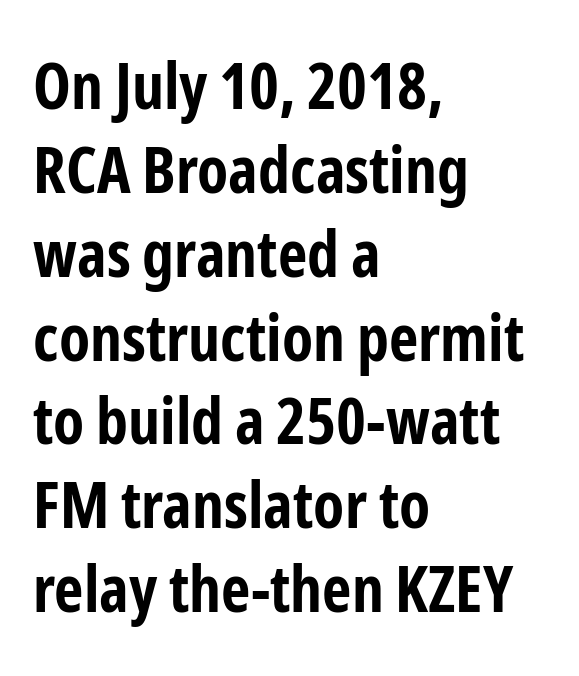
{"serif": "no", "italic": "no", "bold": "yes", "weight": "bold", "width": "condensed", "stroke_contrast": "low", "x_height": "medium", "monospaced": "no", "underline": "no", "align": "left", "line_spacing": "normal", "line_spacing_ratio": 1.31, "letter_spacing": "normal", "letter_spacing_em": 0.0, "glyph_px": 64}
